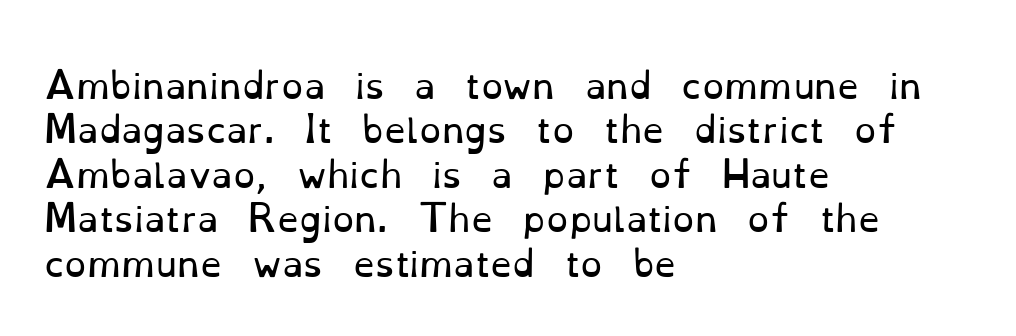
Q: Is the text bold? A: No.
Q: Is the text italic (slanted)? A: No, it is upright.
Q: Is the typeface a serif or a sans-serif typeface? A: Serif.
Q: Is the text underlined? A: No.
Q: How is the paragraph aligned? A: Left-aligned.
Q: Is the spacing between letters normal or unusually wide? A: Normal.
Q: Is the spacing between lines tight, normal or loose? A: Normal.
Q: Width (condensed, normal, or wide)? A: Normal.
Q: Stroke contrast? A: Low.
Q: x-height? A: Small.
Q: Monospaced? A: No.
